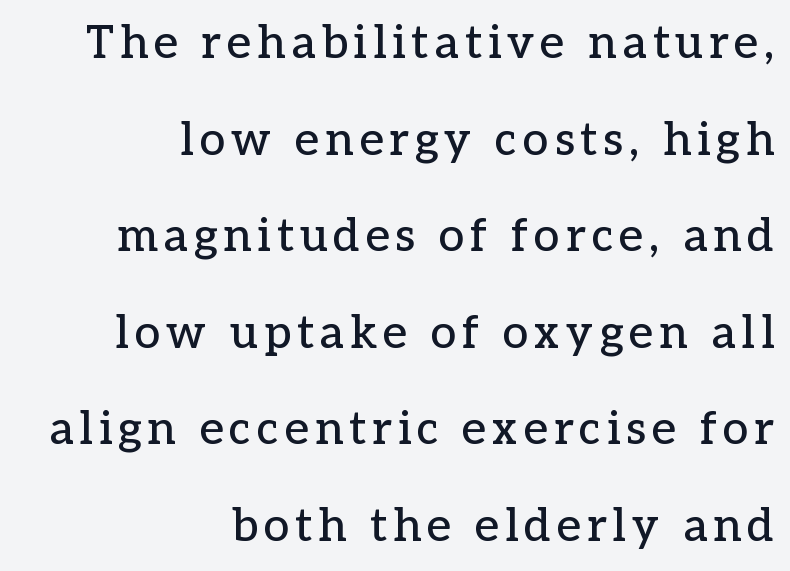
{"serif": "yes", "italic": "no", "width": "normal", "stroke_contrast": "low", "x_height": "medium", "monospaced": "no", "underline": "no", "align": "right", "line_spacing": "loose", "line_spacing_ratio": 2.1, "glyph_px": 46}
